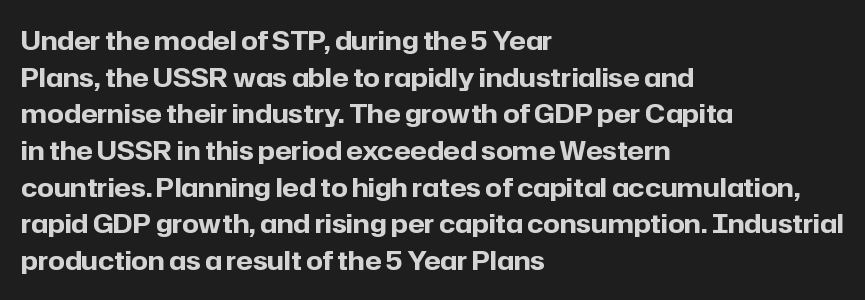
Caption: multi-line text, flush left, ragged right. Look at the tracking — it's just the regular setting, nothing added. Upright lettering throughout. The passage shown is emphatically bold. The passage shown is not underscored anywhere.
